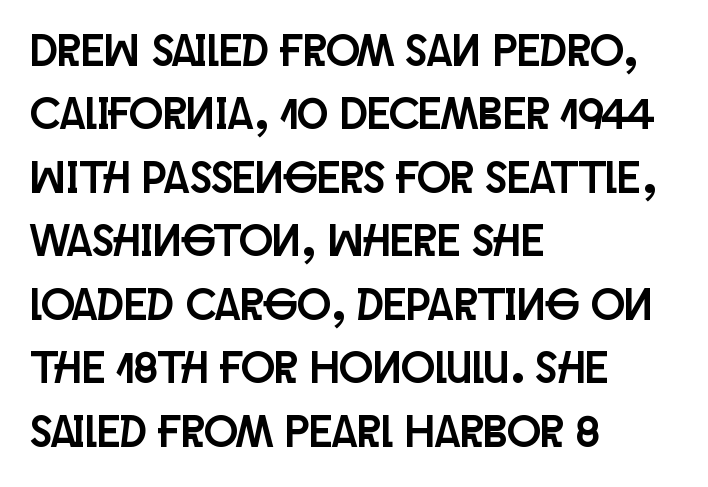
Q: Is the text italic (slanted)? A: No, it is upright.
Q: Is the typeface a serif or a sans-serif typeface? A: Sans-serif.
Q: Is the text underlined? A: No.
Q: How is the paragraph aligned? A: Left-aligned.
Q: Is the spacing between letters normal or unusually wide? A: Normal.
Q: Is the spacing between lines tight, normal or loose? A: Normal.
Q: Width (condensed, normal, or wide)? A: Condensed.
Q: Stroke contrast? A: Low.
Q: x-height? A: Large.
Q: Monospaced? A: No.
